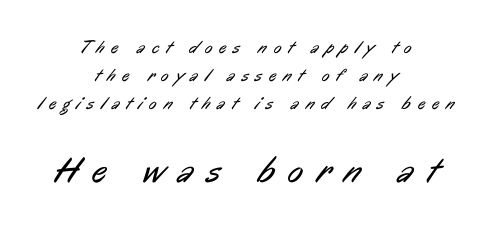
The composition opens small and finishes big. Underlining? Definitely not there. Each line is balanced around a shared central axis. Grotesque or geometric, the face here clearly has no serifs.
